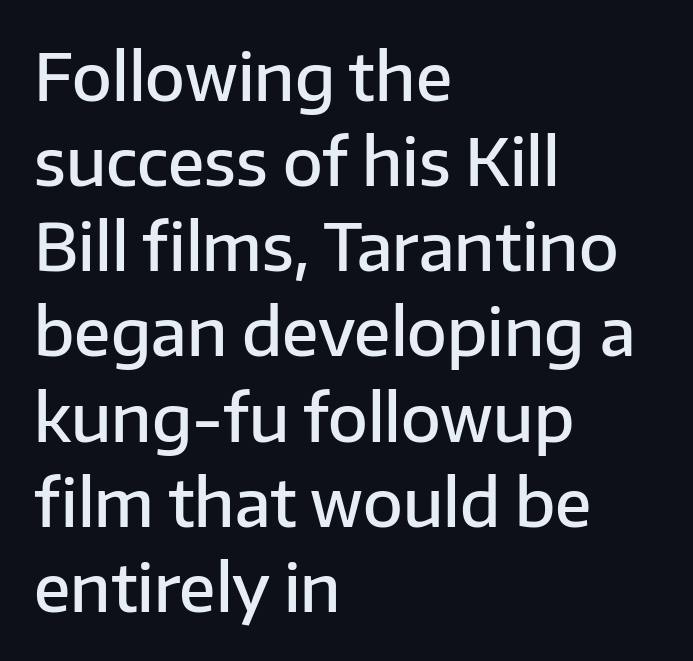
{"serif": "no", "italic": "no", "bold": "semi", "weight": "semibold", "width": "normal", "stroke_contrast": "low", "x_height": "medium", "monospaced": "no", "underline": "no", "align": "left", "line_spacing": "normal", "line_spacing_ratio": 1.31, "letter_spacing": "normal", "letter_spacing_em": 0.0, "glyph_px": 65}
